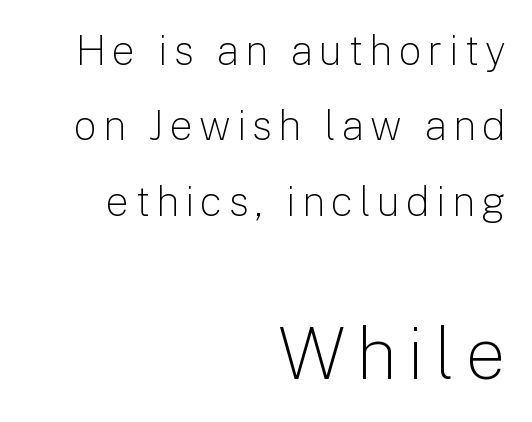
The image shows 72 px light sans-serif type, upright; set right-aligned, line spacing 1.84x, not underlined; the second (bottom) block is 1.76x larger; low stroke contrast and a medium x-height.
